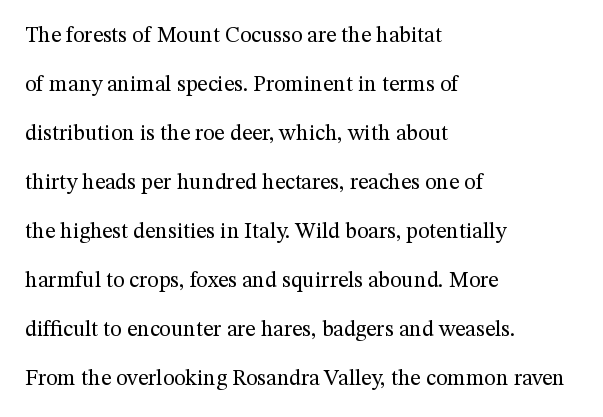
Q: Is the text bold? A: No.
Q: Is the text italic (slanted)? A: No, it is upright.
Q: Is the text underlined? A: No.
Q: How is the paragraph aligned? A: Left-aligned.
Q: Is the spacing between letters normal or unusually wide? A: Normal.
Q: Is the spacing between lines tight, normal or loose? A: Loose.
